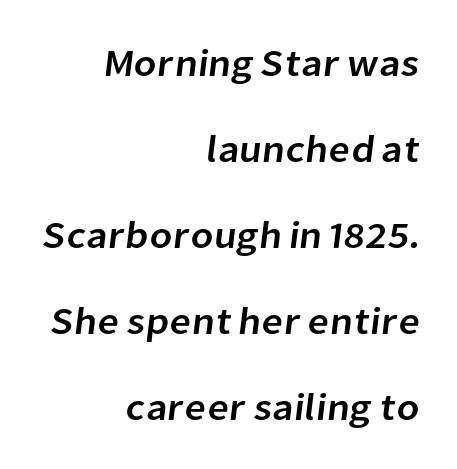
The image shows 38 px sans-serif type; set right-aligned, loose line spacing (2.26x), normal letter spacing, not underlined; low stroke contrast and a medium x-height.
